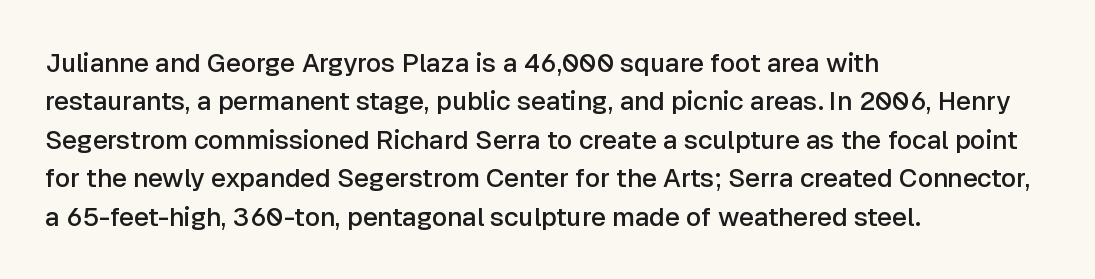
Q: Is the text bold? A: Semi-bold.
Q: Is the text italic (slanted)? A: No, it is upright.
Q: Is the text underlined? A: No.
Q: How is the paragraph aligned? A: Left-aligned.
Q: Is the spacing between letters normal or unusually wide? A: Normal.
Q: Is the spacing between lines tight, normal or loose? A: Normal.
